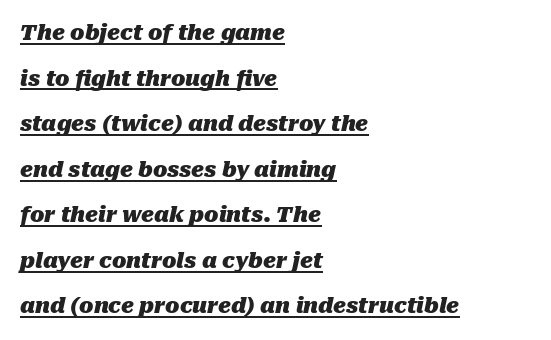
Whoever set this chose breathing room over compactness in the vertical rhythm. Does extra space separate the letters? No, they use regular spacing. The face used here has a pronounced slope to its letters. The ragged edge is on the right, which tells us the setting is flush left. Like a heading marked for emphasis, these lines bear an underscore. On the weight axis this lands at bold, roughly 700.
